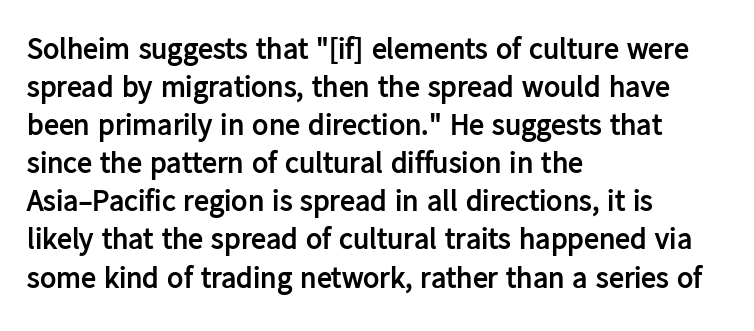
The image shows 30 px semibold sans-serif type, upright; set left-aligned, normal line spacing (1.27x), normal letter spacing, not underlined; low stroke contrast and a medium x-height.
